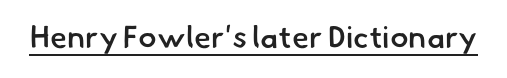
{"serif": "no", "bold": "semi", "weight": "semibold", "width": "normal", "stroke_contrast": "low", "x_height": "small", "monospaced": "no", "underline": "yes", "letter_spacing": "normal", "letter_spacing_em": 0.0, "glyph_px": 31}
